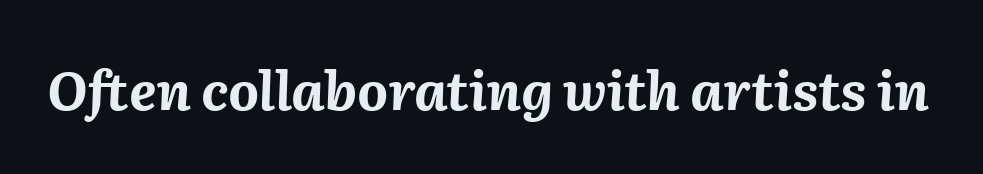
The image shows 53 px bold type, italic (leaning right); set normal letter spacing, not underlined; medium stroke contrast and a medium x-height.
